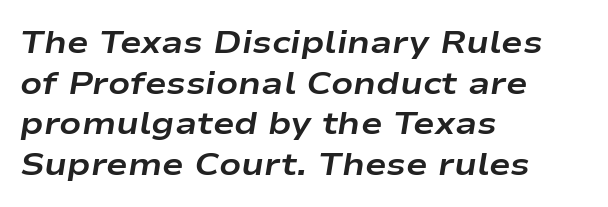
The image shows 32 px bold, wide type, italic (leaning right); set left-aligned, normal line spacing (1.27x), normal letter spacing, not underlined; low stroke contrast and a medium x-height.
